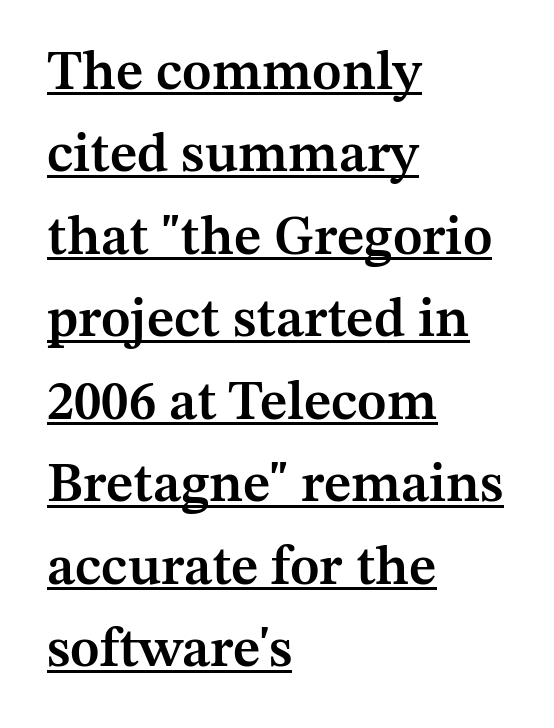
Emphasis is given by a line drawn under the lettering. Compared with typical paragraphs, the rows here are spaced about the same. Are there feet on the stems? There are — it's a serif. Looks like regular typesetting: each glyph gets only the width it needs. Compared with a centered layout, this one pins lines to the left instead.
